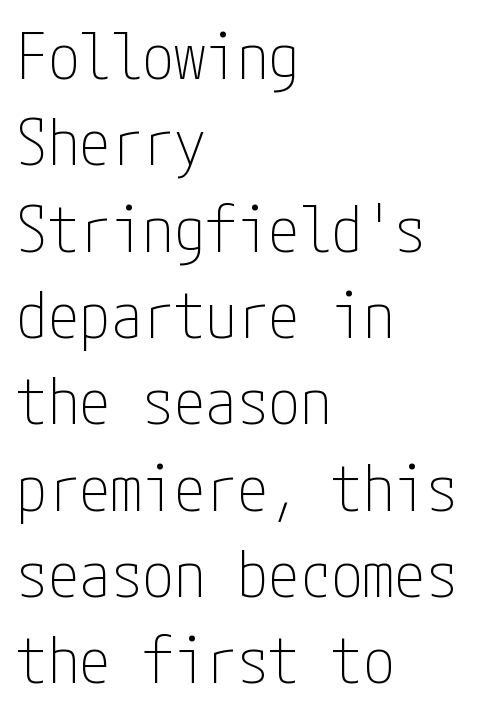
The image shows 63 px thin, condensed sans-serif type, upright; set left-aligned, normal line spacing (1.37x), normal letter spacing, not underlined; low stroke contrast and a medium x-height.
